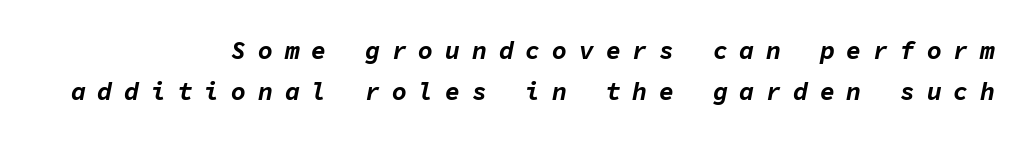
{"italic": "yes", "lean": "right", "slant_degrees": 11, "bold": "yes", "underline": "no", "align": "right", "line_spacing": "normal", "line_spacing_ratio": 1.63, "letter_spacing": "wide", "letter_spacing_em": 0.47, "glyph_px": 25}
